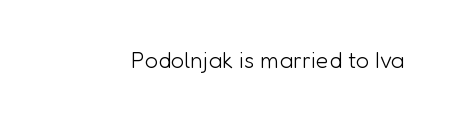
The type is set solid horizontally, with unmodified tracking. Words float on clear page, feet unadorned. A quiet, ordinary-to-light weight characterises the typeface. The type sits square on the baseline with zero lean.
